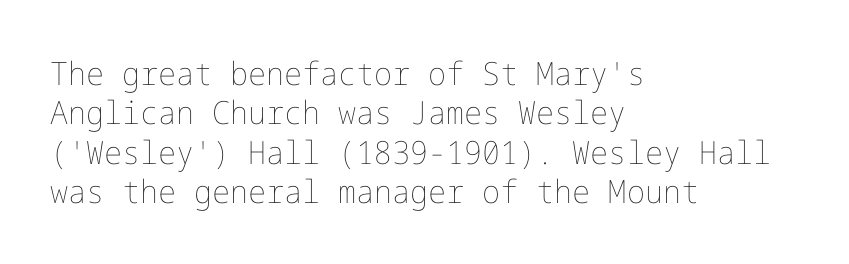
{"italic": "no", "bold": "no", "weight": "thin", "width": "normal", "stroke_contrast": "low", "x_height": "medium", "underline": "no", "align": "left", "line_spacing_ratio": 1.23, "letter_spacing": "normal", "letter_spacing_em": 0.0, "glyph_px": 32}
